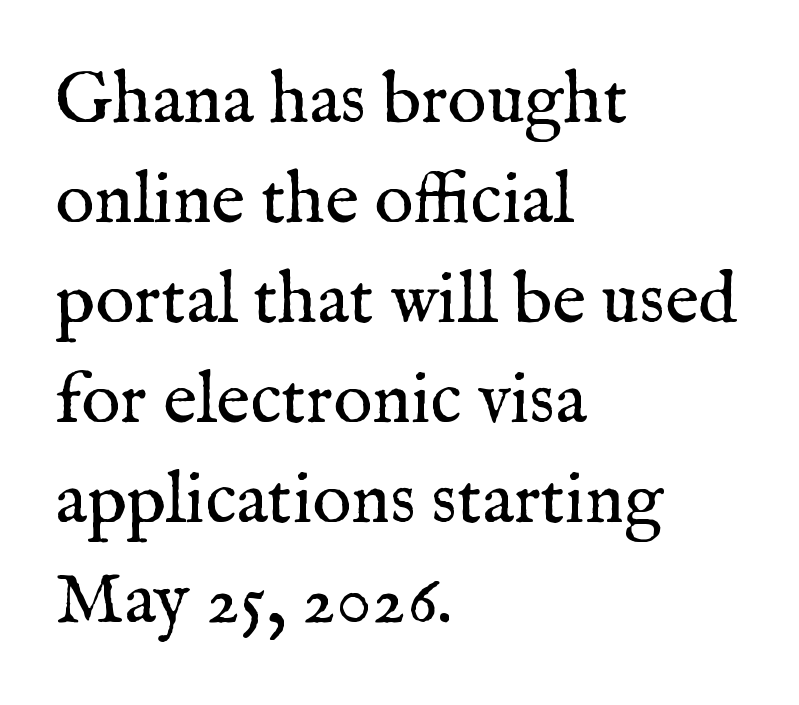
The image shows 73 px regular-weight serif type, upright; set left-aligned, normal line spacing (1.37x), normal letter spacing, not underlined; medium stroke contrast and a medium x-height.
